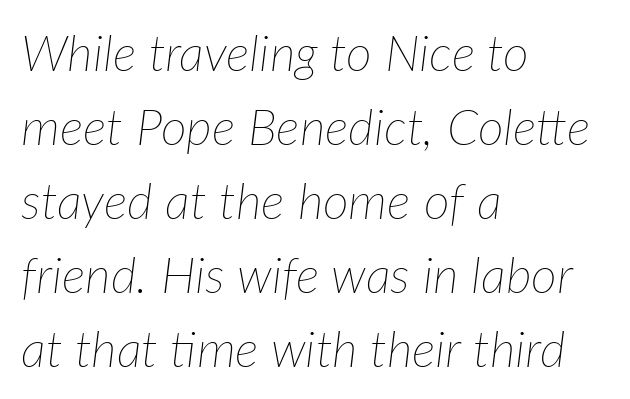
The image shows 50 px thin type, italic (leaning right); set left-aligned, normal line spacing (1.48x), normal letter spacing, not underlined; low stroke contrast and a medium x-height.
